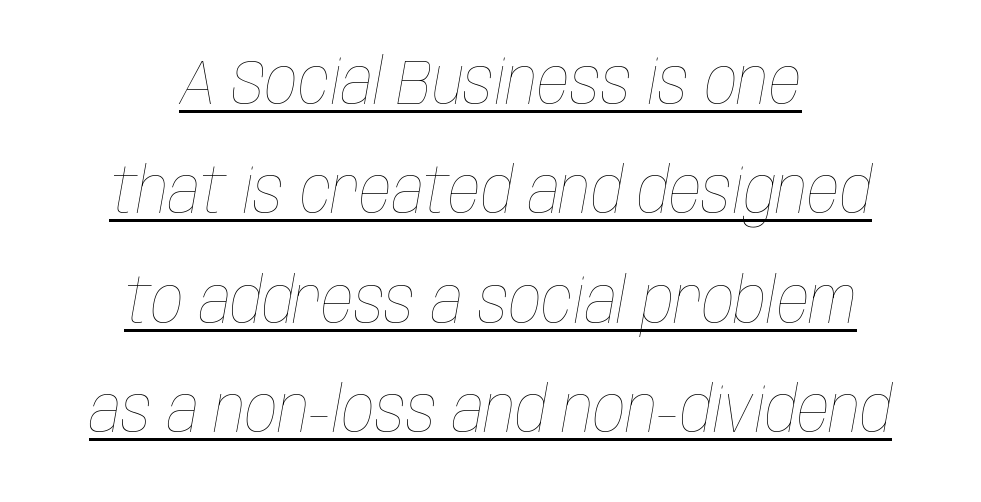
The image shows 64 px thin, condensed type, italic (leaning right); set centered, line spacing 1.71x, normal letter spacing, underlined; low stroke contrast and a large x-height.
